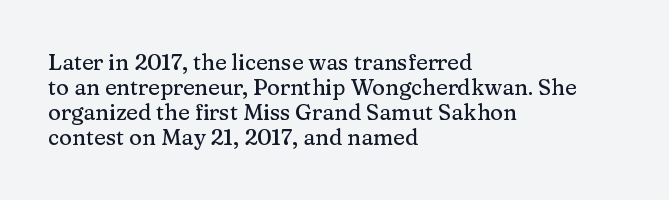
{"italic": "no", "underline": "no", "align": "left", "line_spacing": "tight", "line_spacing_ratio": 1.14, "letter_spacing": "normal", "letter_spacing_em": 0.0, "glyph_px": 22}
